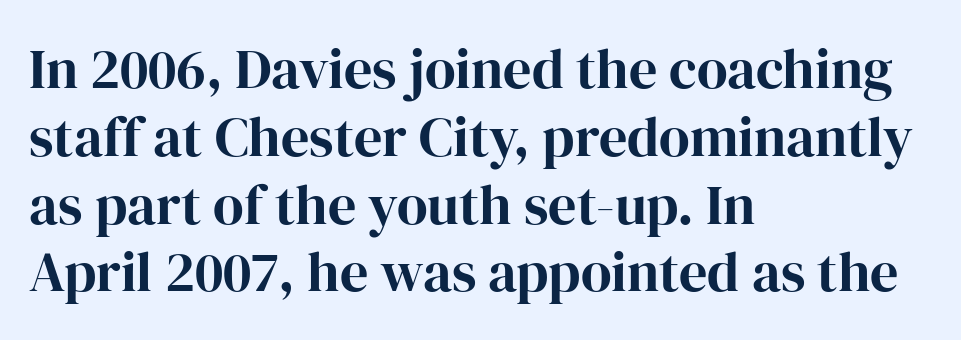
The image shows 56 px bold serif type, upright; set left-aligned, line spacing 1.21x, normal letter spacing, not underlined; high stroke contrast and a medium x-height.
